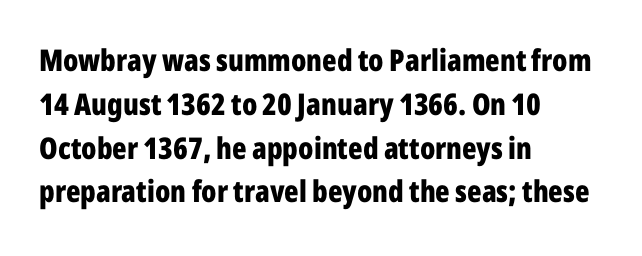
The image shows 30 px bold, condensed sans-serif type, upright; set left-aligned, normal line spacing (1.46x), normal letter spacing, not underlined; low stroke contrast and a medium x-height.
